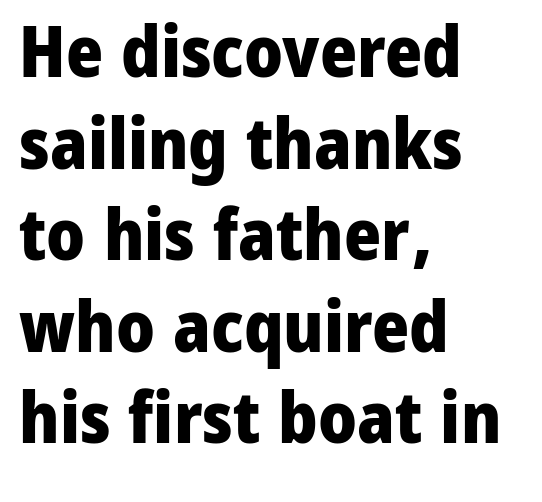
{"serif": "no", "italic": "no", "bold": "yes", "weight": "heavy", "width": "normal", "stroke_contrast": "low", "x_height": "medium", "monospaced": "no", "underline": "no", "align": "left", "line_spacing": "normal", "line_spacing_ratio": 1.29, "letter_spacing": "normal", "letter_spacing_em": 0.0, "glyph_px": 71}
